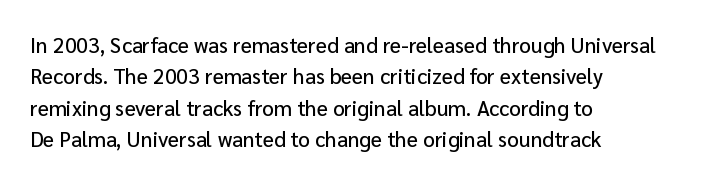
Unmarked baselines from the first word to the last. Every character sits straight up, as roman type does. The lines in this sample share a left origin and differ only in where they stop. Summary of vertical rhythm: regular, with standard interline spacing. Inter-character spacing is left at the font's built-in metrics.
